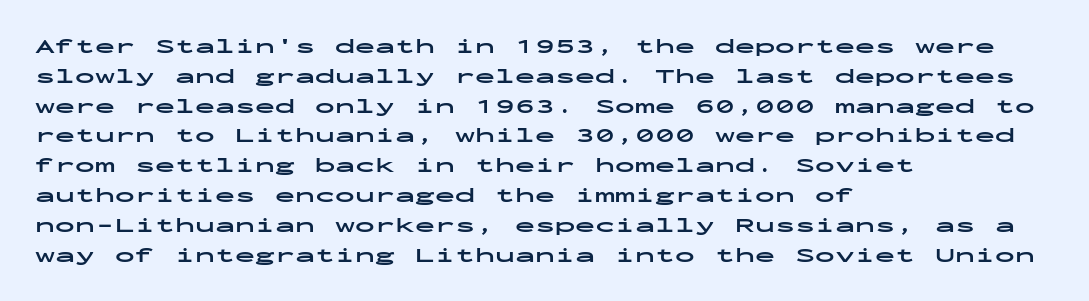
Q: Is the text bold? A: Yes.
Q: Is the text italic (slanted)? A: No, it is upright.
Q: Is the text underlined? A: No.
Q: How is the paragraph aligned? A: Left-aligned.
Q: Is the spacing between letters normal or unusually wide? A: Normal.
Q: Is the spacing between lines tight, normal or loose? A: Normal.
